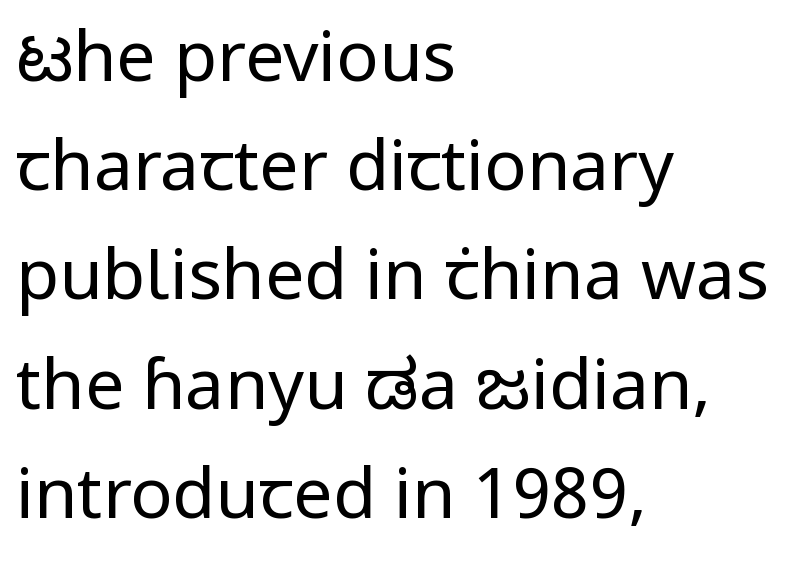
{"serif": "no", "italic": "no", "bold": "no", "weight": "regular", "width": "normal", "stroke_contrast": "low", "x_height": "medium", "monospaced": "no", "underline": "no", "align": "left", "line_spacing": "normal", "line_spacing_ratio": 1.56, "letter_spacing": "normal", "letter_spacing_em": 0.0, "glyph_px": 70}
